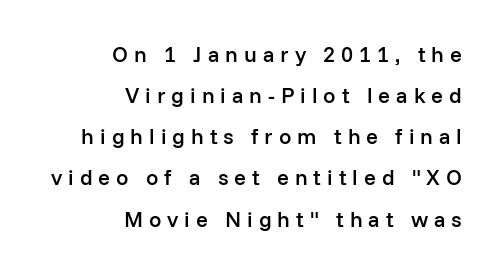
The lettering stays uniformly vertical, giving the passage a roman look. Look at the stroke-to-counter ratio: somewhat heavy, a semibold. Short note: letters widely spaced. Notice how the passage keeps a crisp vertical edge on the right only. Underlining? Definitely not there.
